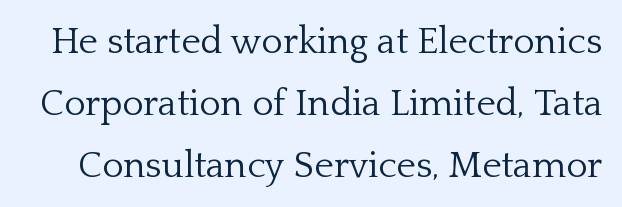
The image shows 37 px light serif type, upright; set normal line spacing (1.67x), normal letter spacing, not underlined; low stroke contrast and a medium x-height.
